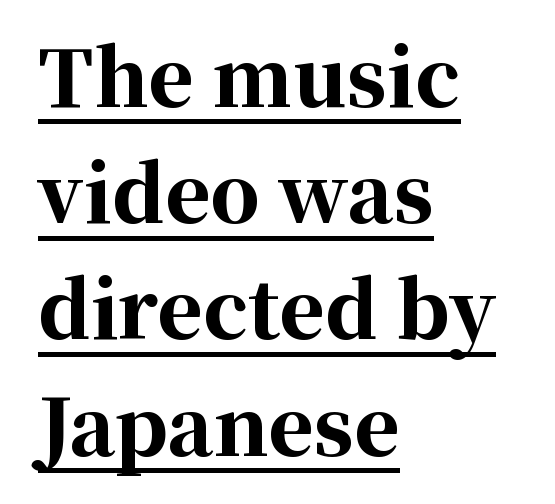
The image shows 78 px bold serif type, upright; set left-aligned, normal line spacing (1.49x), normal letter spacing, underlined; high stroke contrast and a medium x-height.
